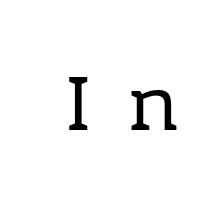
{"serif": "yes", "italic": "no", "bold": "no", "weight": "regular", "width": "normal", "stroke_contrast": "low", "x_height": "medium", "monospaced": "no", "underline": "no", "letter_spacing": "wide", "letter_spacing_em": 0.48, "glyph_px": 77}
